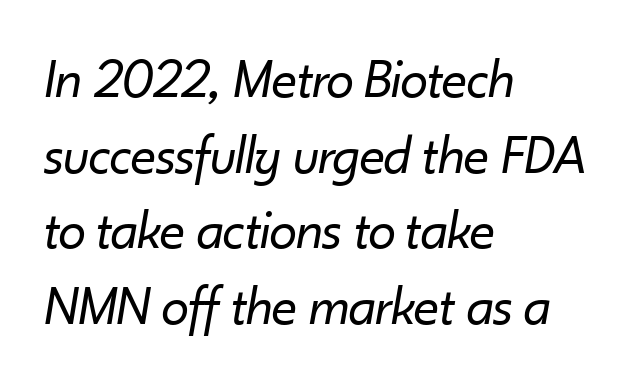
Q: Is the text bold? A: No.
Q: Is the text italic (slanted)? A: Yes, it leans right by about 10 degrees.
Q: Is the text underlined? A: No.
Q: How is the paragraph aligned? A: Left-aligned.
Q: Is the spacing between letters normal or unusually wide? A: Normal.
Q: Is the spacing between lines tight, normal or loose? A: Normal.
Q: Width (condensed, normal, or wide)? A: Normal.
Q: Stroke contrast? A: Low.
Q: x-height? A: Small.
Q: Monospaced? A: No.
